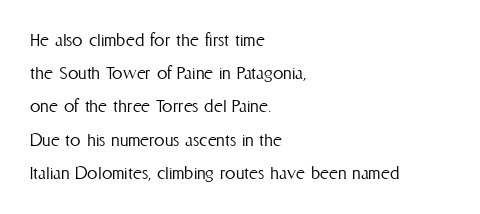
The face looks like a standard text weight, possibly lighter. Short and long lines alike share a common starting point at left. Vertically, the passage feels balanced, rows spaced as you'd expect. A bare baseline throughout the passage. Here the glyphs are tracked normally, forming tight word shapes.
